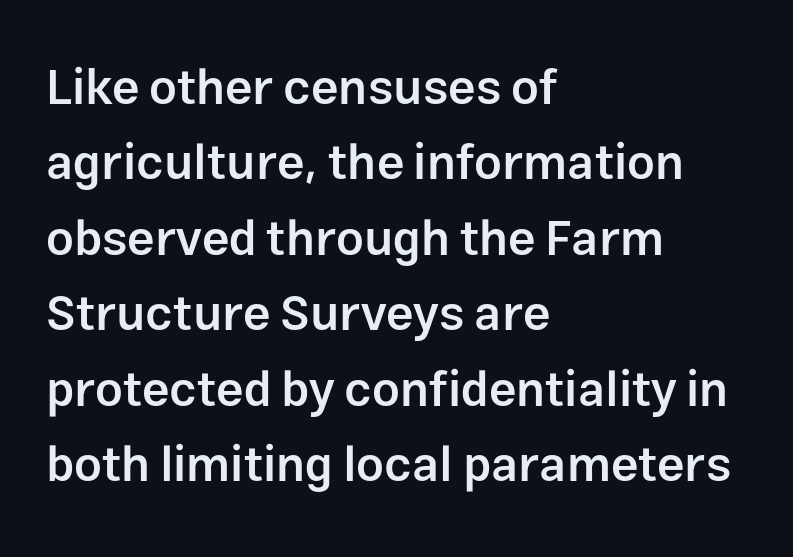
The specimen reads as upright at a glance. Do the characters align in a grid? No, the font is proportional. Notice how the passage keeps a crisp vertical edge on the left only. What stands out about the letter spacing? Nothing — it is the standard amount.
